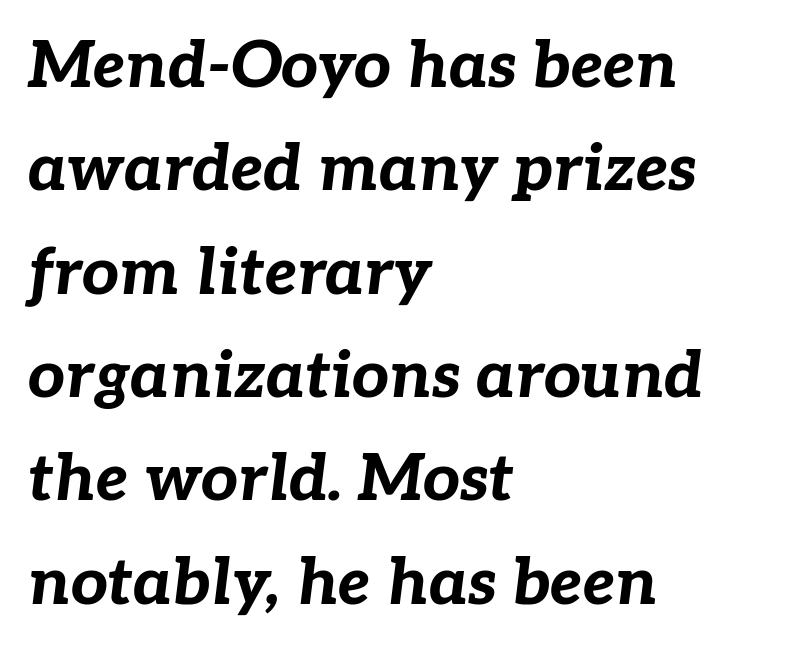
Q: Is the text bold? A: Yes.
Q: Is the text italic (slanted)? A: Yes, it leans right by about 7 degrees.
Q: Is the text underlined? A: No.
Q: How is the paragraph aligned? A: Left-aligned.
Q: Is the spacing between letters normal or unusually wide? A: Normal.
Q: Is the spacing between lines tight, normal or loose? A: Normal.
Q: Width (condensed, normal, or wide)? A: Normal.
Q: Stroke contrast? A: Low.
Q: x-height? A: Medium.
Q: Monospaced? A: No.
